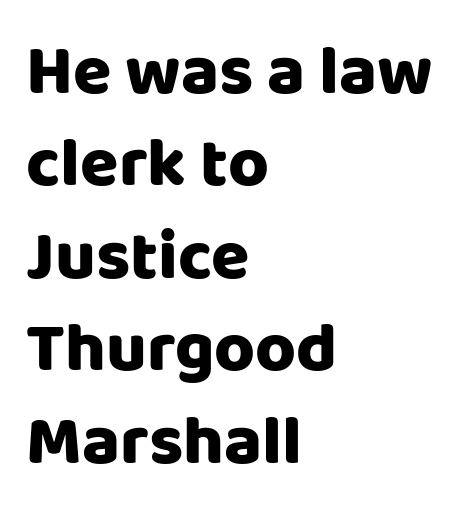
Tracking here is standard; glyphs follow each other at the usual distance. Rule under the text: the space is simply empty. Each letter keeps its own natural width here, so spacing adapts to shape. Nope, no serifs anywhere on these letters. Horizontally, the lines are justified to the leading edge only.
